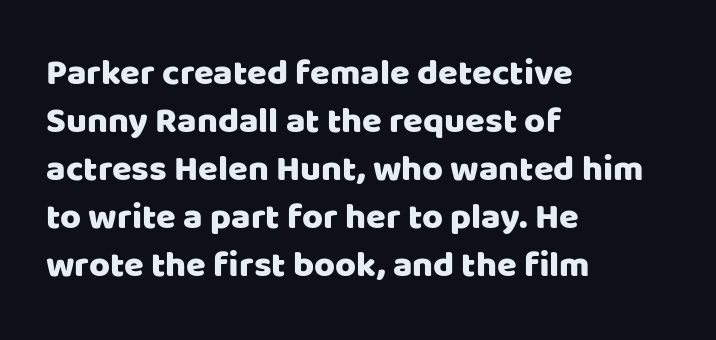
{"serif": "no", "italic": "no", "width": "normal", "stroke_contrast": "low", "x_height": "large", "monospaced": "no", "underline": "no", "align": "left", "line_spacing": "normal", "line_spacing_ratio": 1.33, "letter_spacing": "normal", "letter_spacing_em": 0.0, "glyph_px": 36}
